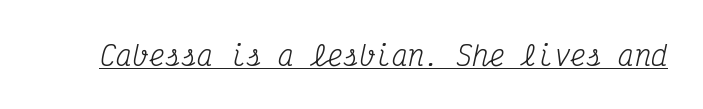
{"italic": "yes", "lean": "right", "slant_degrees": 12, "bold": "no", "underline": "yes", "letter_spacing": "normal", "letter_spacing_em": 0.0, "glyph_px": 27}
